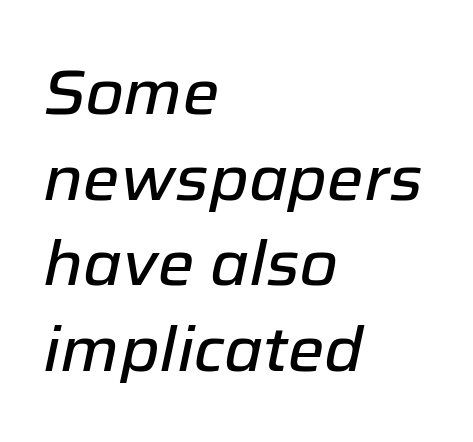
Underlining? Definitely not there. Looks like regular typesetting: each glyph gets only the width it needs. If you drew a line through each stem, it would be angled. Here the glyphs are tracked normally, forming tight word shapes. The rendering anchors every line to the left-hand side.
